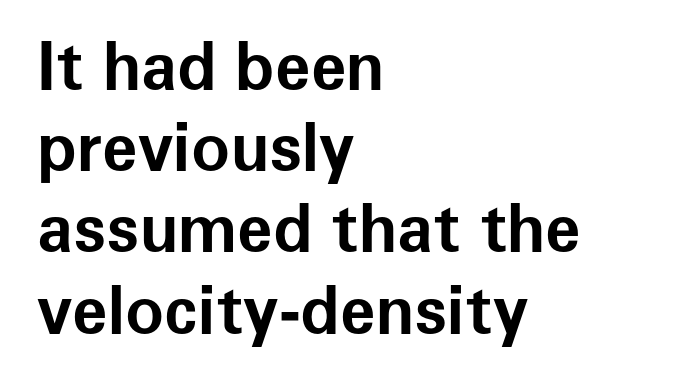
Line starts are locked; line ends wander. A typesetter would mark this as roman, not italic. Unlike a traditional serif, this face leaves its strokes unadorned. Character widths vary here, with narrow letters taking less room than wide ones.
